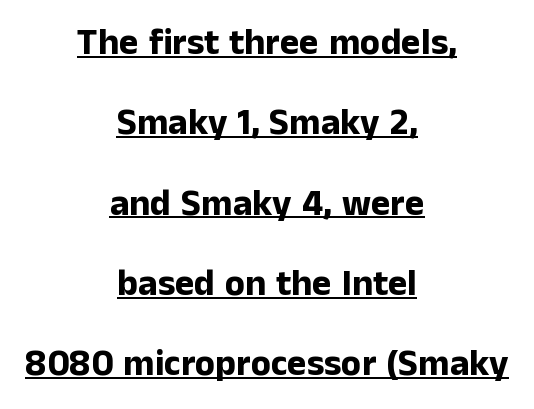
The image shows 37 px bold sans-serif type, upright; set centered, loose line spacing (2.17x), normal letter spacing, underlined; low stroke contrast and a medium x-height.
